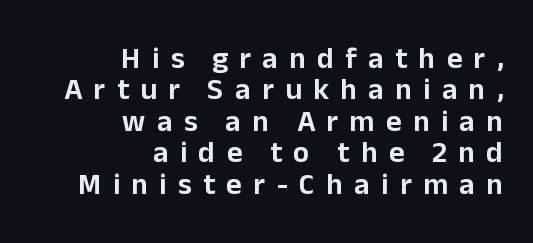
Q: Is the text italic (slanted)? A: No, it is upright.
Q: Is the typeface a serif or a sans-serif typeface? A: Sans-serif.
Q: Is the text underlined? A: No.
Q: How is the paragraph aligned? A: Right-aligned.
Q: Is the spacing between letters normal or unusually wide? A: Unusually wide.
Q: Is the spacing between lines tight, normal or loose? A: Tight.
Q: Width (condensed, normal, or wide)? A: Normal.
Q: Stroke contrast? A: Low.
Q: x-height? A: Medium.
Q: Monospaced? A: No.
